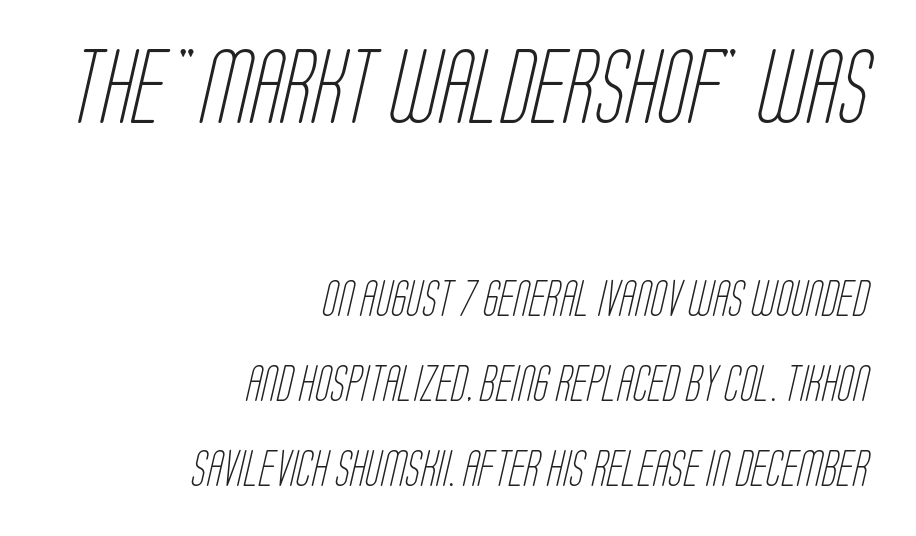
{"serif": "no", "bold": "no", "weight": "light", "width": "condensed", "stroke_contrast": "low", "x_height": "large", "monospaced": "no", "underline": "no", "align": "right", "line_spacing": "loose", "line_spacing_ratio": 2.36, "letter_spacing": "normal", "letter_spacing_em": 0.0, "larger_block": "first", "size_ratio": 2.03, "glyph_px": 73}
